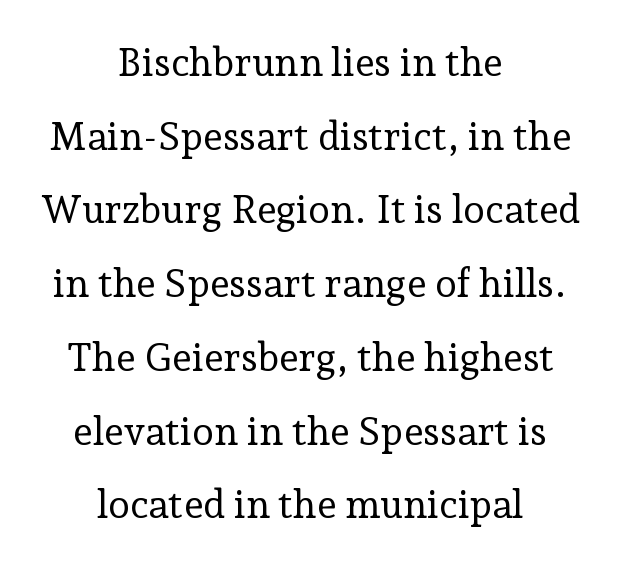
Q: Is the text bold? A: No.
Q: Is the text italic (slanted)? A: No, it is upright.
Q: Is the typeface a serif or a sans-serif typeface? A: Serif.
Q: Is the text underlined? A: No.
Q: How is the paragraph aligned? A: Centered.
Q: Is the spacing between letters normal or unusually wide? A: Normal.
Q: Width (condensed, normal, or wide)? A: Normal.
Q: Stroke contrast? A: Low.
Q: x-height? A: Medium.
Q: Monospaced? A: No.
